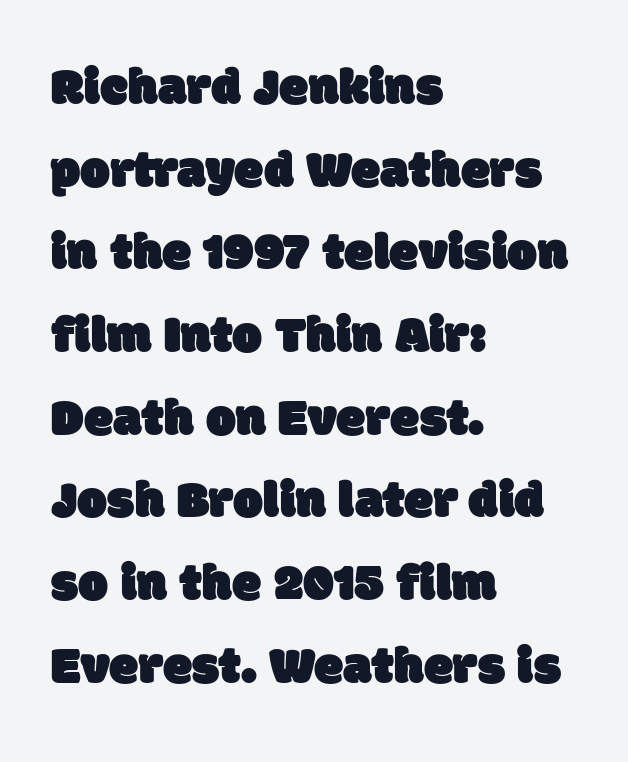
{"serif": "no", "width": "normal", "stroke_contrast": "low", "x_height": "large", "monospaced": "no", "underline": "no", "align": "left", "line_spacing": "normal", "line_spacing_ratio": 1.56, "letter_spacing": "normal", "letter_spacing_em": 0.0, "glyph_px": 53}
